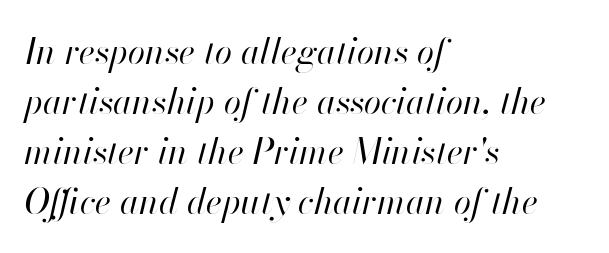
{"italic": "yes", "lean": "right", "slant_degrees": 13, "bold": "no", "weight": "regular", "width": "normal", "stroke_contrast": "high", "x_height": "small", "monospaced": "no", "underline": "no", "align": "left", "line_spacing": "normal", "line_spacing_ratio": 1.43, "letter_spacing": "normal", "letter_spacing_em": 0.0, "glyph_px": 35}
